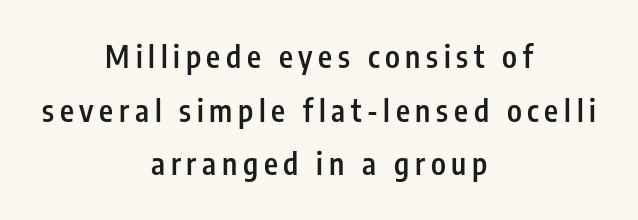
{"serif": "no", "italic": "no", "bold": "semi", "weight": "semibold", "width": "condensed", "stroke_contrast": "low", "x_height": "medium", "monospaced": "no", "underline": "no", "align": "center", "line_spacing_ratio": 1.79, "glyph_px": 30}
